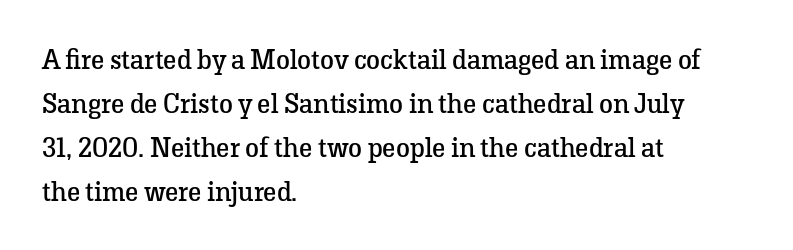
{"serif": "yes", "italic": "no", "bold": "no", "weight": "regular", "width": "normal", "stroke_contrast": "low", "x_height": "medium", "monospaced": "no", "underline": "no", "align": "left", "line_spacing": "normal", "line_spacing_ratio": 1.57, "letter_spacing": "normal", "letter_spacing_em": 0.0, "glyph_px": 28}
